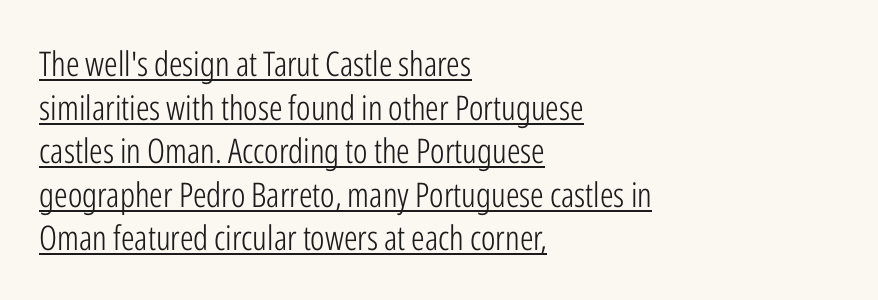
The image shows 34 px light, condensed sans-serif type, upright; set left-aligned, normal line spacing (1.28x), normal letter spacing, underlined; low stroke contrast and a medium x-height.
